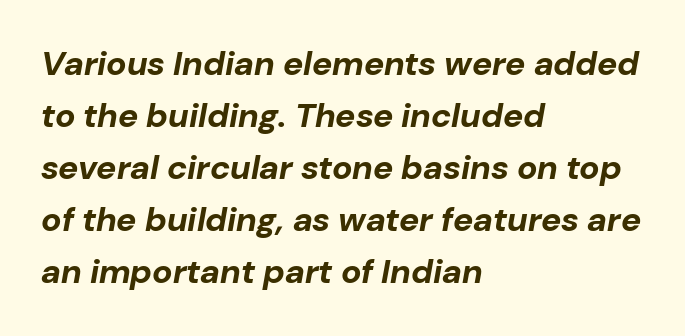
Q: Is the text bold? A: Yes.
Q: Is the text italic (slanted)? A: Yes, it leans right by about 10 degrees.
Q: Is the text underlined? A: No.
Q: How is the paragraph aligned? A: Left-aligned.
Q: Is the spacing between letters normal or unusually wide? A: Normal.
Q: Is the spacing between lines tight, normal or loose? A: Normal.
Q: Width (condensed, normal, or wide)? A: Normal.
Q: Stroke contrast? A: Low.
Q: x-height? A: Medium.
Q: Monospaced? A: No.
